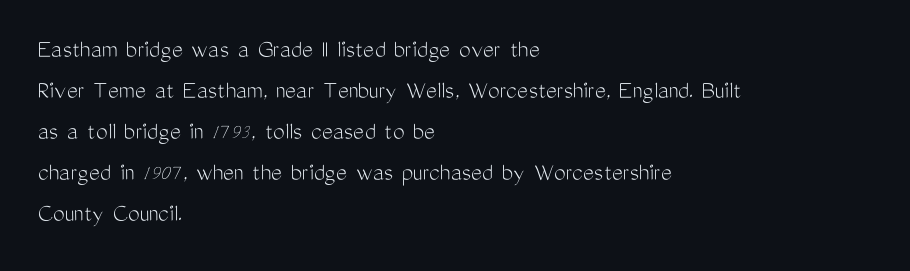
The words here are not underlined. Unbolded letterforms with no extra heft. Quick note: interline space is typical. These lines stack with their left ends in a neat column. Ordinary non-slanted type is in use. Here the glyphs are tracked normally, forming tight word shapes.
